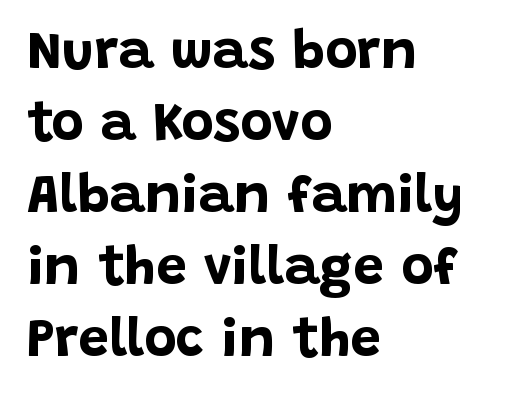
Baseline-to-baseline distance is the conventional proportion of letter height. A sans-serif font was chosen for this passage. The strokes are fattened all the way to bold. Rendered with straight, roman letterforms. The passage is arranged the way most books set body copy — flush left.
